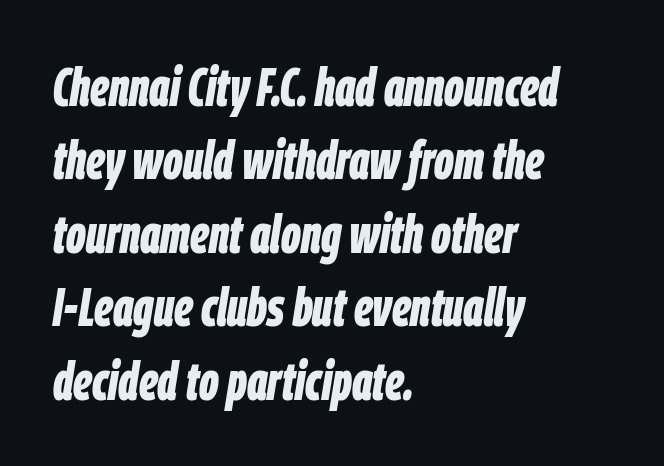
{"italic": "yes", "lean": "right", "slant_degrees": 9, "bold": "yes", "weight": "bold", "width": "condensed", "stroke_contrast": "low", "x_height": "large", "monospaced": "no", "underline": "no", "align": "left", "line_spacing": "normal", "line_spacing_ratio": 1.36, "letter_spacing": "normal", "letter_spacing_em": 0.0, "glyph_px": 54}
